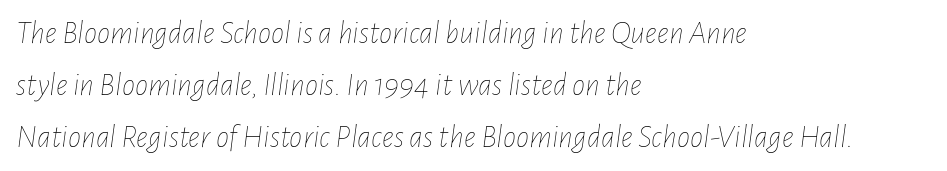
Q: Is the text bold? A: No.
Q: Is the text italic (slanted)? A: Yes, it leans right by about 7 degrees.
Q: Is the text underlined? A: No.
Q: How is the paragraph aligned? A: Left-aligned.
Q: Is the spacing between letters normal or unusually wide? A: Normal.
Q: Is the spacing between lines tight, normal or loose? A: Normal.
Q: Width (condensed, normal, or wide)? A: Condensed.
Q: Stroke contrast? A: Low.
Q: x-height? A: Medium.
Q: Monospaced? A: No.
